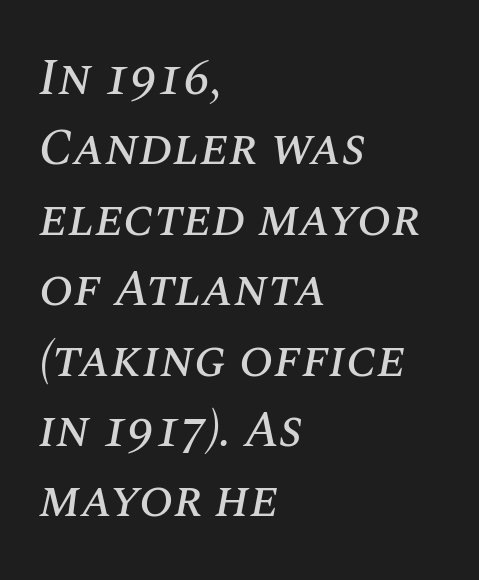
Beneath every word, the page is bare. Rendered with sloped, italic letterforms. Inter-character spacing is left at the font's built-in metrics. Note the varied advance widths — an 'i' is clearly narrower than an 'm'. In terms of leading, this rendering sits right in the middle. The compositor pushed each line to the left boundary.
